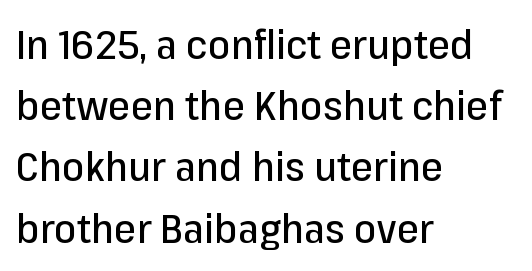
{"serif": "no", "italic": "no", "width": "normal", "stroke_contrast": "low", "x_height": "medium", "monospaced": "no", "underline": "no", "align": "left", "line_spacing": "normal", "line_spacing_ratio": 1.53, "letter_spacing": "normal", "letter_spacing_em": 0.0, "glyph_px": 40}
